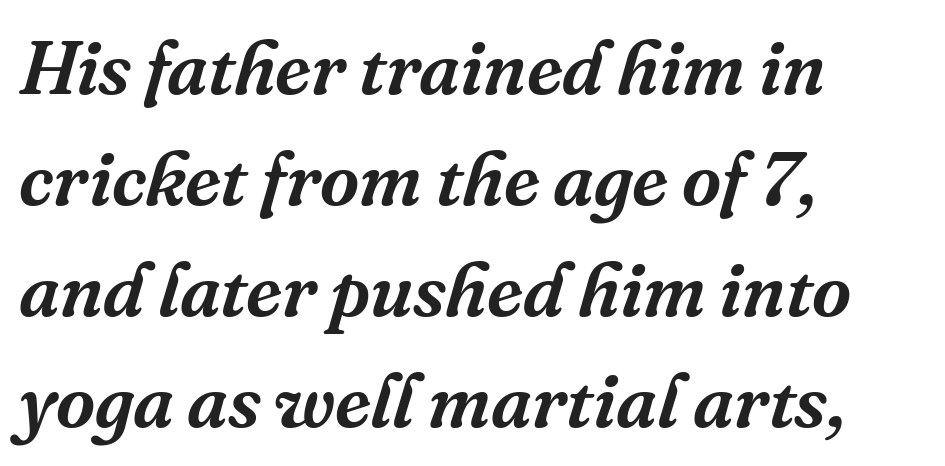
The image shows 76 px serif type, italic (leaning right); set left-aligned, normal line spacing (1.46x), normal letter spacing, not underlined; medium stroke contrast and a medium x-height.
